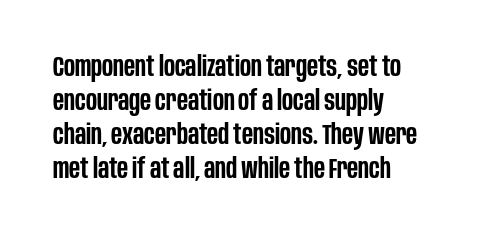
A bare baseline throughout the passage. Typographic density is moderately raised because the face is semibold. No extra tracking has been applied to these lines. Is there any slant? The stems are plumb. Typographically, this falls in the sans-serif category.
